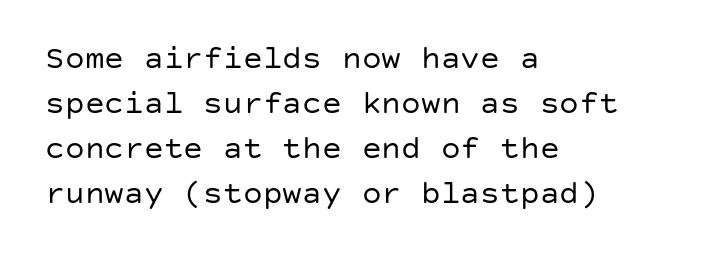
The image shows 33 px regular-weight sans-serif type, upright; set left-aligned, normal line spacing (1.36x), normal letter spacing, not underlined; low stroke contrast and a large x-height.
